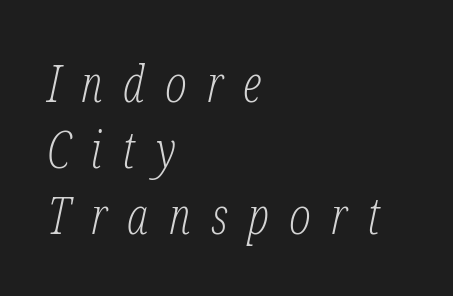
The image shows 51 px light, condensed serif type, italic (leaning right); set left-aligned, normal line spacing (1.29x), unusually wide letter spacing (+0.4 em), not underlined; low stroke contrast and a medium x-height.
